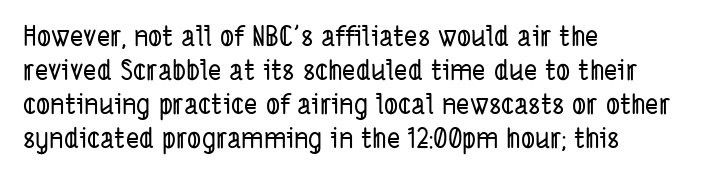
Q: Is the typeface a serif or a sans-serif typeface? A: Sans-serif.
Q: Is the text underlined? A: No.
Q: How is the paragraph aligned? A: Left-aligned.
Q: Is the spacing between letters normal or unusually wide? A: Normal.
Q: Width (condensed, normal, or wide)? A: Condensed.
Q: Stroke contrast? A: Low.
Q: x-height? A: Medium.
Q: Monospaced? A: No.
